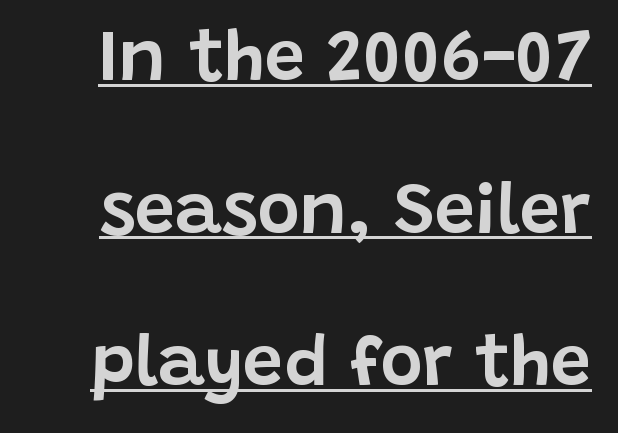
The image shows 72 px sans-serif type, upright; set loose line spacing (2.12x), normal letter spacing, underlined; low stroke contrast and a large x-height.
